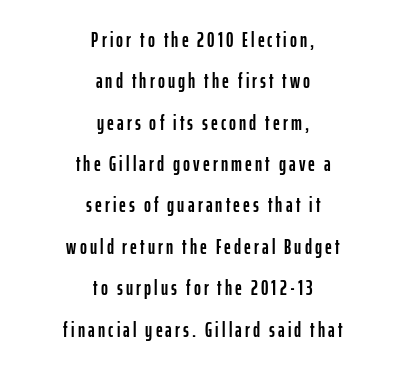
The image shows 21 px text type, upright; set centered, loose line spacing (1.97x), not underlined.
